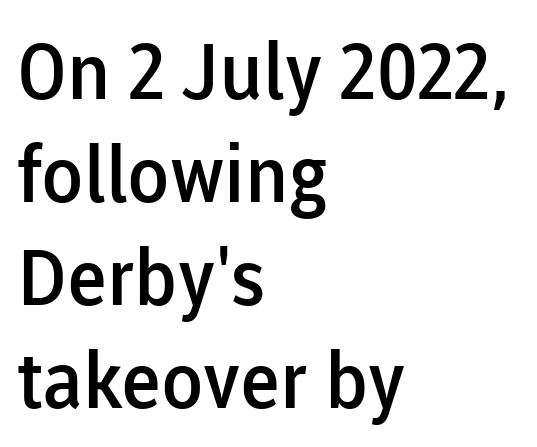
The compositor pushed each line to the left boundary. The letters are semibold — heavier than regular but short of a full bold. Characters follow at the spacing the type designer built in. The area under the type is left untouched. Regarding serifs, this sample does without them.
